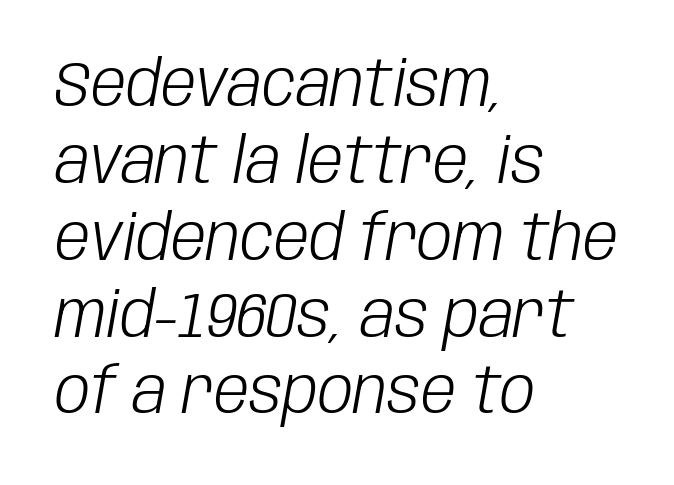
Q: Is the text bold? A: No.
Q: Is the text italic (slanted)? A: Yes, it leans right by about 10 degrees.
Q: Is the text underlined? A: No.
Q: How is the paragraph aligned? A: Left-aligned.
Q: Is the spacing between letters normal or unusually wide? A: Normal.
Q: Width (condensed, normal, or wide)? A: Condensed.
Q: Stroke contrast? A: Low.
Q: x-height? A: Large.
Q: Monospaced? A: No.
